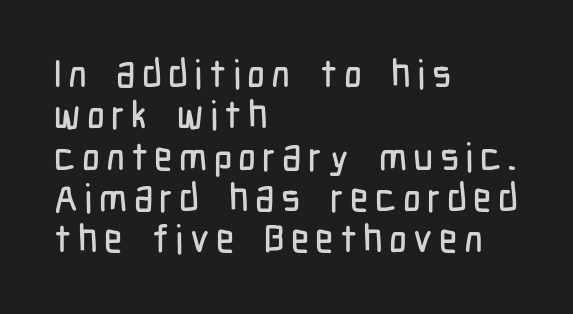
Very little white space separates one row of letters from the next. Typographically, this falls in the sans-serif category. Spacing verdict: proportional, widths tailored to each character. Descenders hang freely into open space. Line beginnings align vertically; line endings do not.
